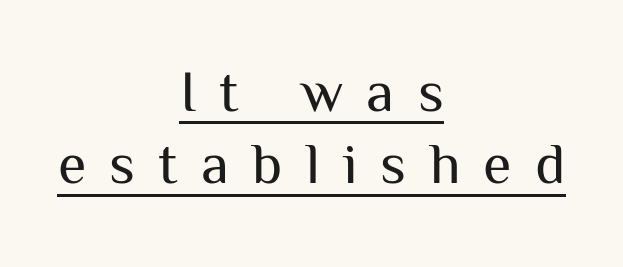
{"serif": "no", "italic": "no", "bold": "no", "weight": "regular", "width": "normal", "stroke_contrast": "medium", "x_height": "medium", "monospaced": "no", "underline": "yes", "align": "center", "line_spacing": "normal", "line_spacing_ratio": 1.25, "letter_spacing": "wide", "letter_spacing_em": 0.4, "glyph_px": 58}
